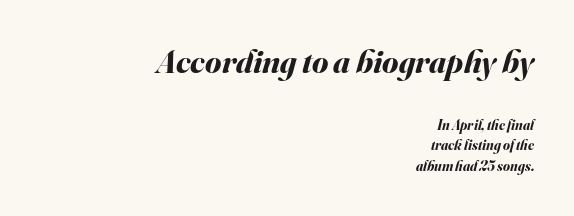
{"italic": "yes", "lean": "right", "slant_degrees": 16, "bold": "yes", "weight": "bold", "width": "normal", "stroke_contrast": "medium", "x_height": "small", "monospaced": "no", "underline": "no", "align": "right", "line_spacing": "normal", "line_spacing_ratio": 1.49, "letter_spacing": "normal", "letter_spacing_em": 0.0, "larger_block": "first", "size_ratio": 2.36, "glyph_px": 33}
